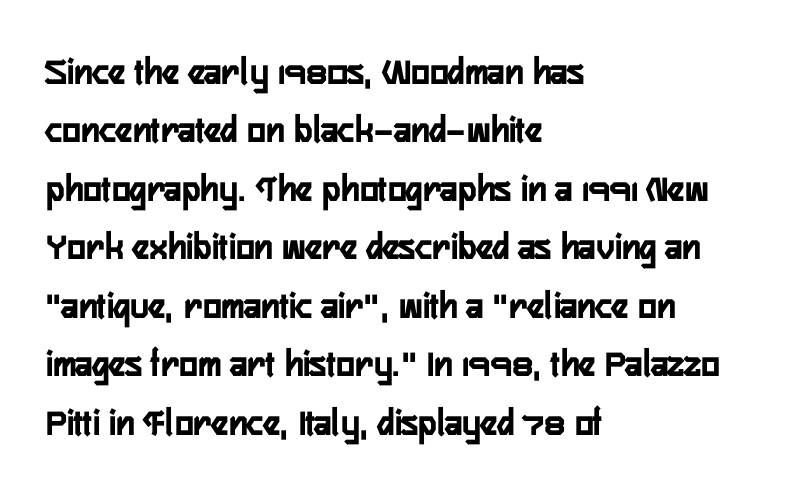
{"serif": "no", "italic": "no", "width": "condensed", "stroke_contrast": "low", "x_height": "medium", "monospaced": "no", "underline": "no", "align": "left", "line_spacing": "normal", "line_spacing_ratio": 1.5, "letter_spacing": "normal", "letter_spacing_em": 0.0, "glyph_px": 39}
